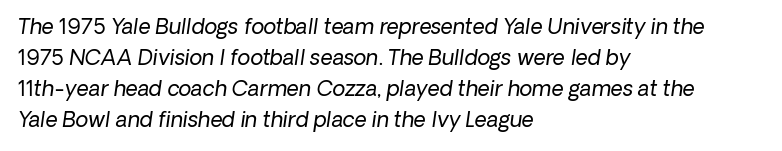
{"bold": "no", "underline": "no", "align": "left", "line_spacing": "normal", "line_spacing_ratio": 1.47, "letter_spacing": "normal", "letter_spacing_em": 0.0, "glyph_px": 21}
